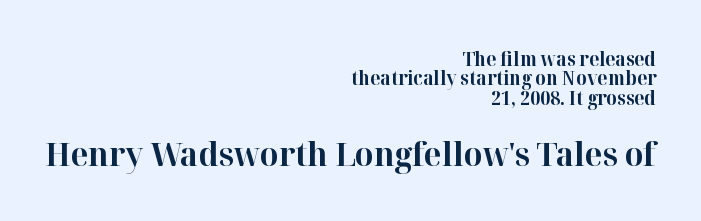
The specimen reads as upright at a glance. Students, note that the glyphs here touch the page at normal intervals. Which chunk is bigger? The second one — the bottom block dwarfs the top. Typeset ragged left — the right edge is the straight one.
